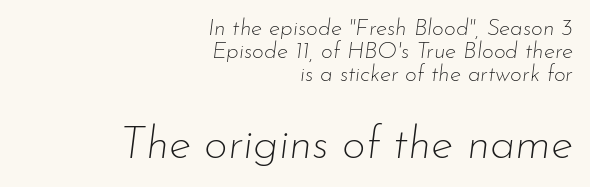
Q: Is the text bold? A: No.
Q: Is the text italic (slanted)? A: Yes, it leans right by about 7 degrees.
Q: Is the text underlined? A: No.
Q: How is the paragraph aligned? A: Right-aligned.
Q: Is the spacing between letters normal or unusually wide? A: Normal.
Q: Is the spacing between lines tight, normal or loose? A: Tight.
Q: Which block of text is set in a larger size, the first (top) or the second (bottom)? A: The second (bottom) one.
Q: Width (condensed, normal, or wide)? A: Normal.
Q: Stroke contrast? A: Low.
Q: x-height? A: Small.
Q: Monospaced? A: No.
